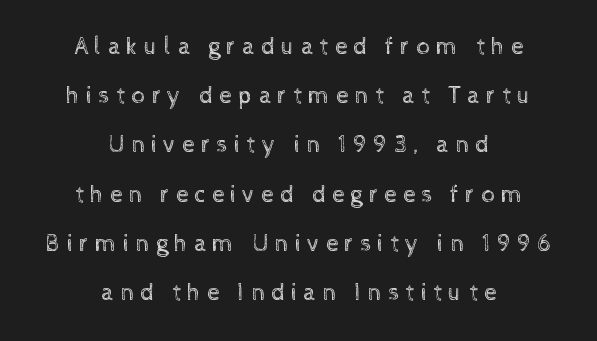
{"italic": "no", "bold": "no", "underline": "no", "align": "center", "line_spacing": "loose", "line_spacing_ratio": 2.05, "letter_spacing": "wide", "letter_spacing_em": 0.27, "glyph_px": 24}
